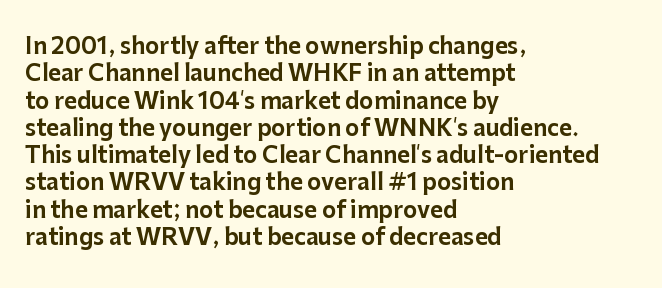
The image shows 22 px text type, upright; set left-aligned, line spacing 1.24x, normal letter spacing, not underlined.
